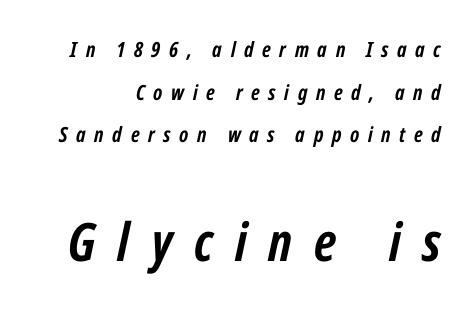
Q: Is the text bold? A: Yes.
Q: Is the text italic (slanted)? A: Yes, it leans right by about 12 degrees.
Q: Is the text underlined? A: No.
Q: Is the spacing between letters normal or unusually wide? A: Unusually wide.
Q: Is the spacing between lines tight, normal or loose? A: Loose.
Q: Which block of text is set in a larger size, the first (top) or the second (bottom)? A: The second (bottom) one.
Q: Width (condensed, normal, or wide)? A: Condensed.
Q: Stroke contrast? A: Low.
Q: x-height? A: Medium.
Q: Monospaced? A: No.
